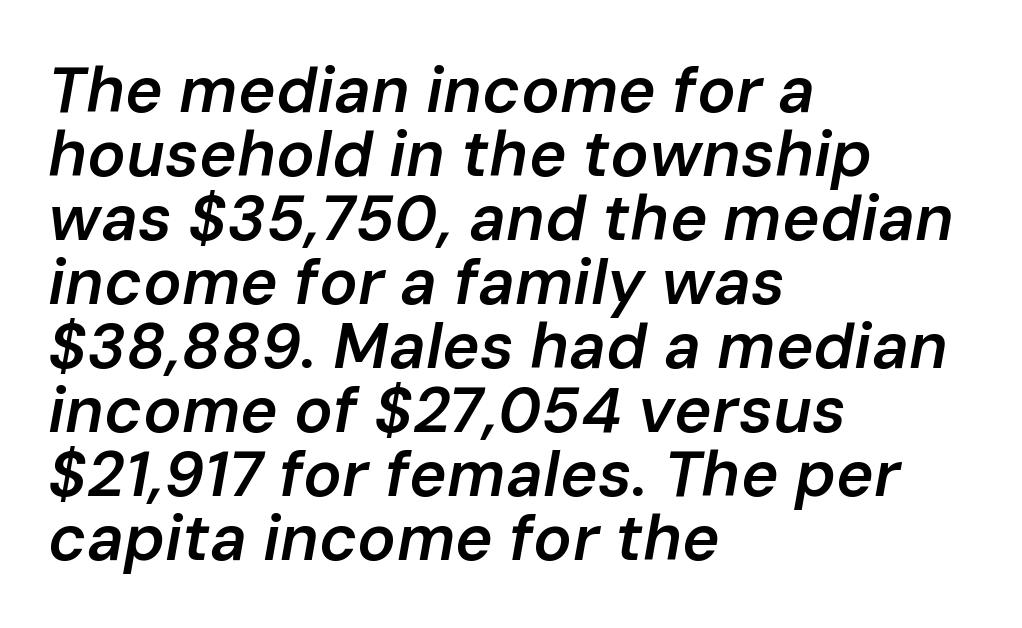
The image shows 64 px semibold type, italic (leaning right); set left-aligned, tight line spacing (1.0x), normal letter spacing, not underlined; low stroke contrast and a medium x-height.
